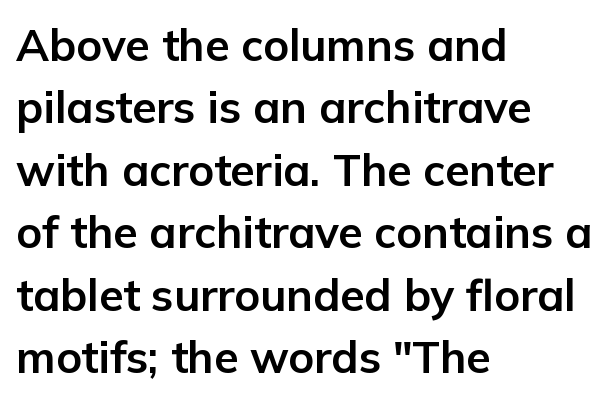
{"serif": "no", "italic": "no", "bold": "yes", "weight": "bold", "width": "normal", "stroke_contrast": "low", "x_height": "medium", "monospaced": "no", "underline": "no", "align": "left", "line_spacing": "normal", "line_spacing_ratio": 1.42, "letter_spacing": "normal", "letter_spacing_em": 0.0, "glyph_px": 44}
